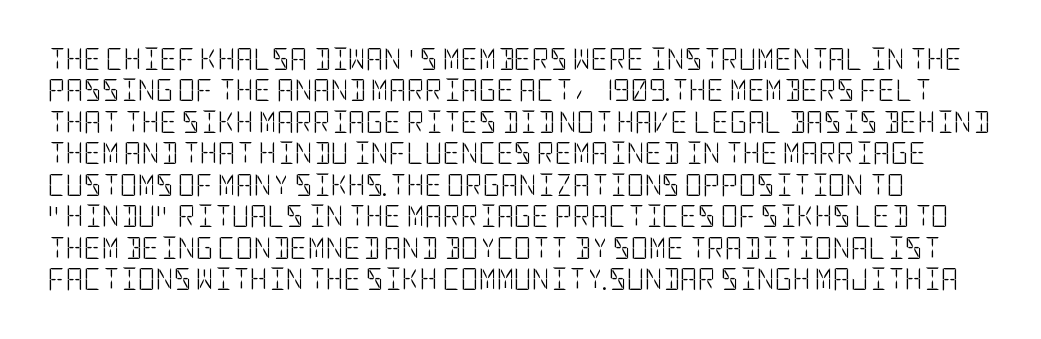
The image shows 22 px text type, upright; set normal line spacing (1.43x), normal letter spacing, not underlined.
